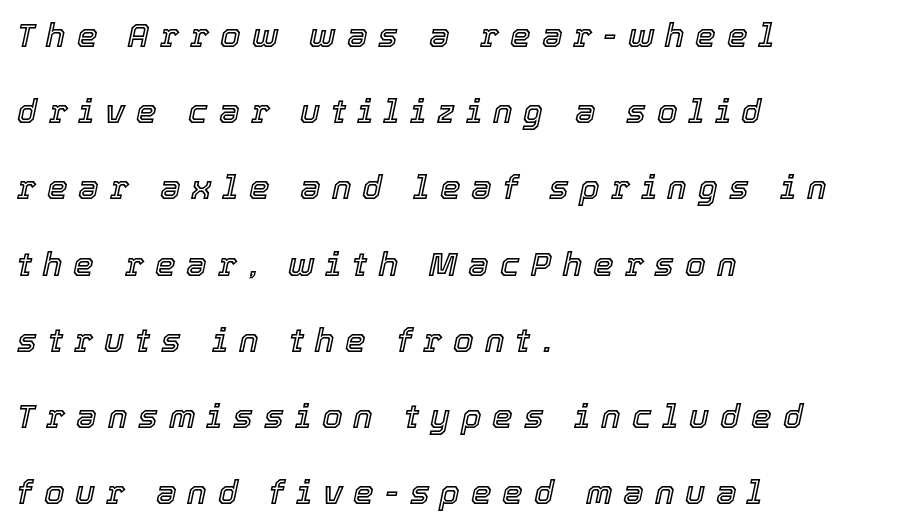
The image shows 33 px text type, italic (leaning right); set left-aligned, loose line spacing (2.31x), unusually wide letter spacing (+0.33 em), not underlined; a medium x-height.
